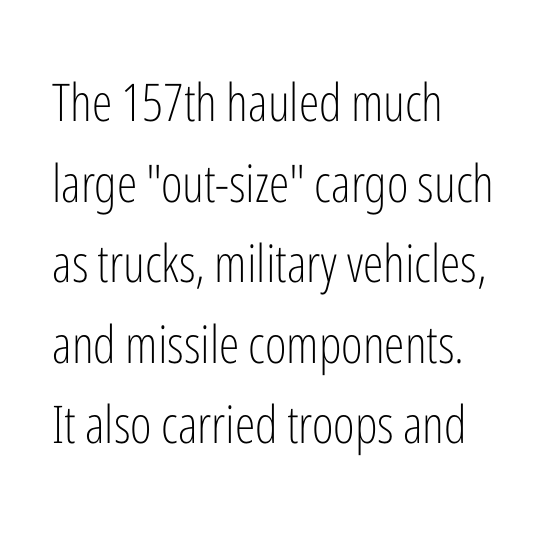
{"serif": "no", "italic": "no", "bold": "no", "weight": "light", "width": "condensed", "stroke_contrast": "low", "x_height": "medium", "monospaced": "no", "underline": "no", "align": "left", "line_spacing": "normal", "line_spacing_ratio": 1.55, "letter_spacing": "normal", "letter_spacing_em": 0.0, "glyph_px": 52}
